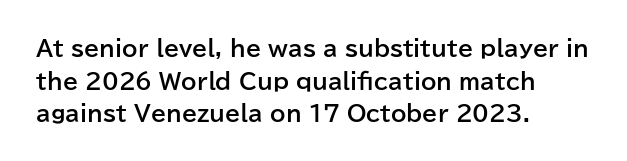
Q: Is the text bold? A: Yes.
Q: Is the text italic (slanted)? A: No, it is upright.
Q: Is the text underlined? A: No.
Q: How is the paragraph aligned? A: Left-aligned.
Q: Is the spacing between letters normal or unusually wide? A: Normal.
Q: Is the spacing between lines tight, normal or loose? A: Normal.
